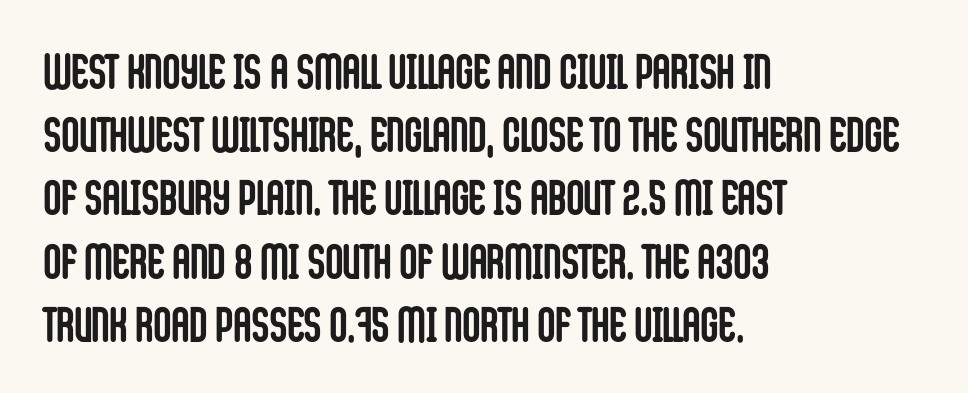
Q: Is the text bold? A: Yes.
Q: Is the text italic (slanted)? A: No, it is upright.
Q: Is the typeface a serif or a sans-serif typeface? A: Sans-serif.
Q: Is the text underlined? A: No.
Q: How is the paragraph aligned? A: Left-aligned.
Q: Is the spacing between letters normal or unusually wide? A: Normal.
Q: Is the spacing between lines tight, normal or loose? A: Normal.
Q: Width (condensed, normal, or wide)? A: Condensed.
Q: Stroke contrast? A: Low.
Q: x-height? A: Large.
Q: Monospaced? A: No.
